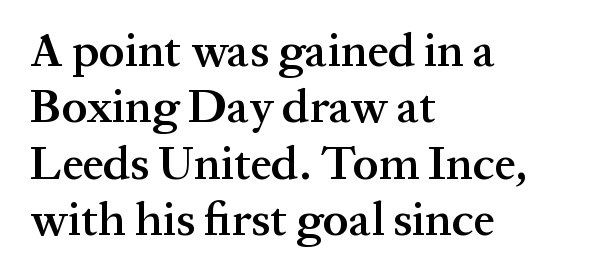
The image shows 47 px semibold serif type, upright; set left-aligned, line spacing 1.2x, normal letter spacing, not underlined; medium stroke contrast and a medium x-height.
